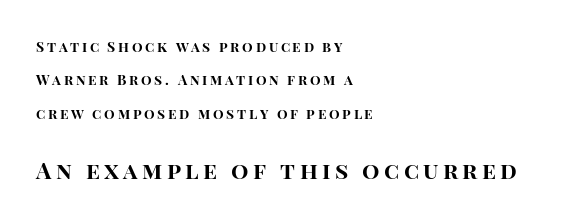
Does the lettering tilt? It doesn't — this is upright. This rendering uses left alignment, leaving the right contour irregular. The passage shown begins with its smaller block and ends with its larger one. Thick stems and heavy bowls — unmistakably bold. A typesetter would call this leading open, well beyond the default.
